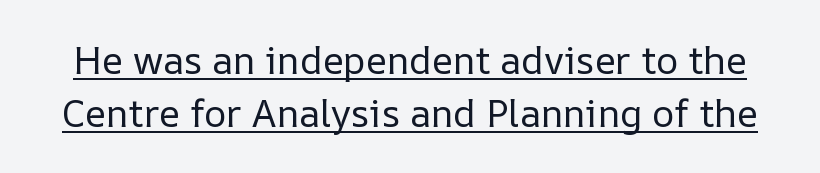
{"italic": "no", "bold": "no", "weight": "regular", "width": "normal", "stroke_contrast": "low", "x_height": "medium", "monospaced": "no", "underline": "yes", "line_spacing": "normal", "line_spacing_ratio": 1.4, "letter_spacing": "normal", "letter_spacing_em": 0.0, "glyph_px": 38}
